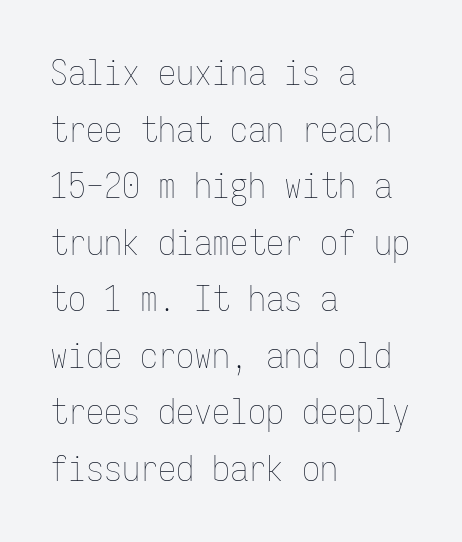
{"italic": "no", "bold": "no", "weight": "thin", "width": "condensed", "stroke_contrast": "low", "x_height": "medium", "monospaced": "yes", "underline": "no", "align": "left", "line_spacing": "normal", "line_spacing_ratio": 1.57, "letter_spacing": "normal", "letter_spacing_em": 0.0, "glyph_px": 36}
